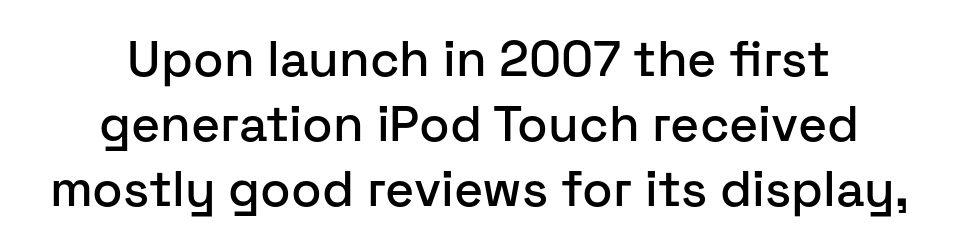
{"serif": "no", "italic": "no", "width": "normal", "stroke_contrast": "low", "x_height": "medium", "monospaced": "no", "underline": "no", "align": "center", "line_spacing": "normal", "line_spacing_ratio": 1.3, "letter_spacing": "normal", "letter_spacing_em": 0.0, "glyph_px": 50}
